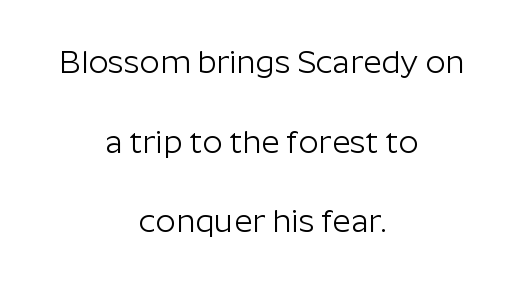
The image shows 32 px light sans-serif type, upright; set centered, loose line spacing (2.49x), normal letter spacing, not underlined; low stroke contrast and a medium x-height.
